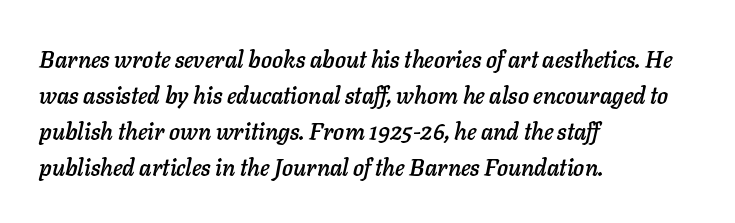
The image shows 23 px text type, italic (leaning right); set left-aligned, normal line spacing (1.57x), normal letter spacing, not underlined.
